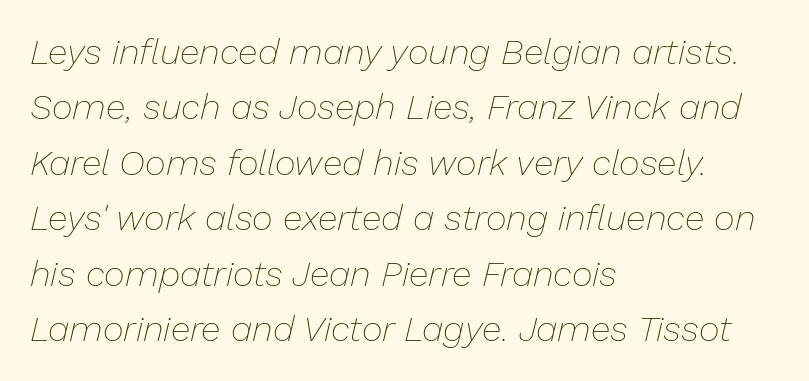
Q: Is the text bold? A: No.
Q: Is the text italic (slanted)? A: Yes, it leans right by about 13 degrees.
Q: Is the text underlined? A: No.
Q: How is the paragraph aligned? A: Left-aligned.
Q: Is the spacing between letters normal or unusually wide? A: Normal.
Q: Is the spacing between lines tight, normal or loose? A: Normal.
Q: Width (condensed, normal, or wide)? A: Normal.
Q: Stroke contrast? A: Low.
Q: x-height? A: Medium.
Q: Monospaced? A: No.
